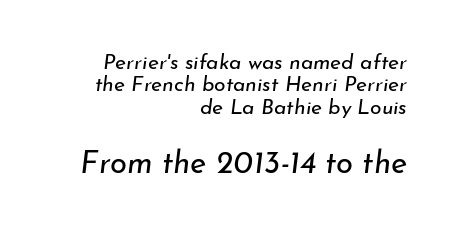
{"italic": "yes", "lean": "right", "slant_degrees": 7, "bold": "no", "weight": "regular", "width": "normal", "stroke_contrast": "low", "x_height": "small", "monospaced": "no", "underline": "no", "align": "right", "line_spacing": "tight", "line_spacing_ratio": 1.06, "letter_spacing": "normal", "letter_spacing_em": 0.0, "larger_block": "second", "size_ratio": 1.48, "glyph_px": 31}
